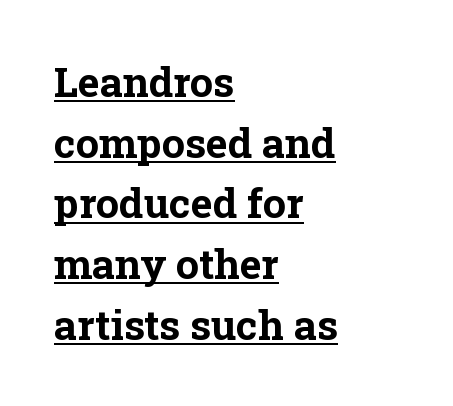
The image shows 41 px bold serif type, upright; set left-aligned, normal line spacing (1.48x), normal letter spacing, underlined; low stroke contrast and a medium x-height.
